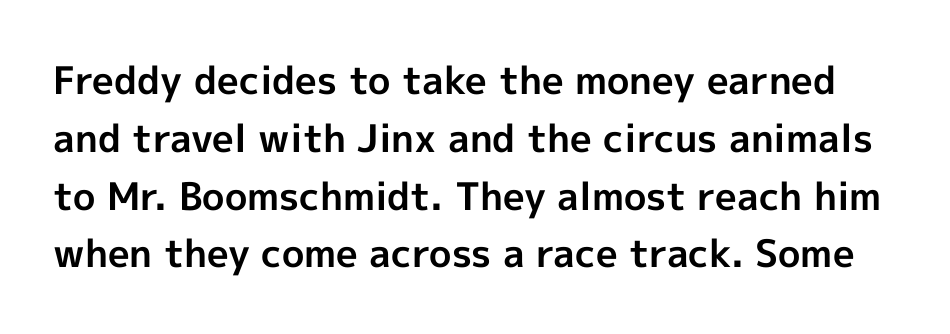
Q: Is the text bold? A: Yes.
Q: Is the text italic (slanted)? A: No, it is upright.
Q: Is the typeface a serif or a sans-serif typeface? A: Sans-serif.
Q: Is the text underlined? A: No.
Q: Is the spacing between letters normal or unusually wide? A: Normal.
Q: Is the spacing between lines tight, normal or loose? A: Normal.
Q: Width (condensed, normal, or wide)? A: Normal.
Q: x-height? A: Medium.
Q: Monospaced? A: No.
